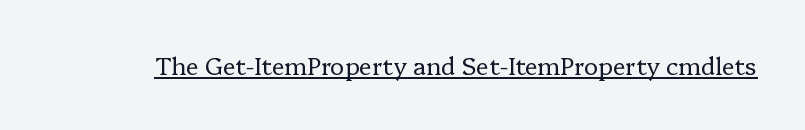
The image shows 24 px text type, upright; set normal letter spacing, underlined.
